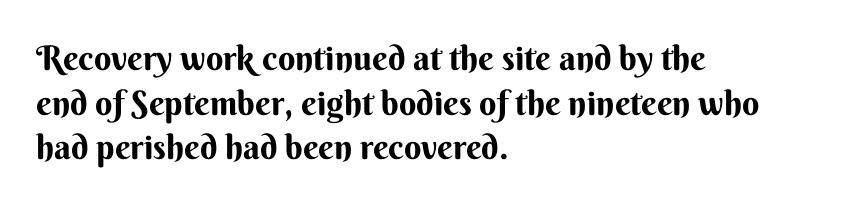
The image shows 34 px bold sans-serif type, upright; set left-aligned, normal line spacing (1.31x), normal letter spacing, not underlined; medium stroke contrast and a small x-height.
